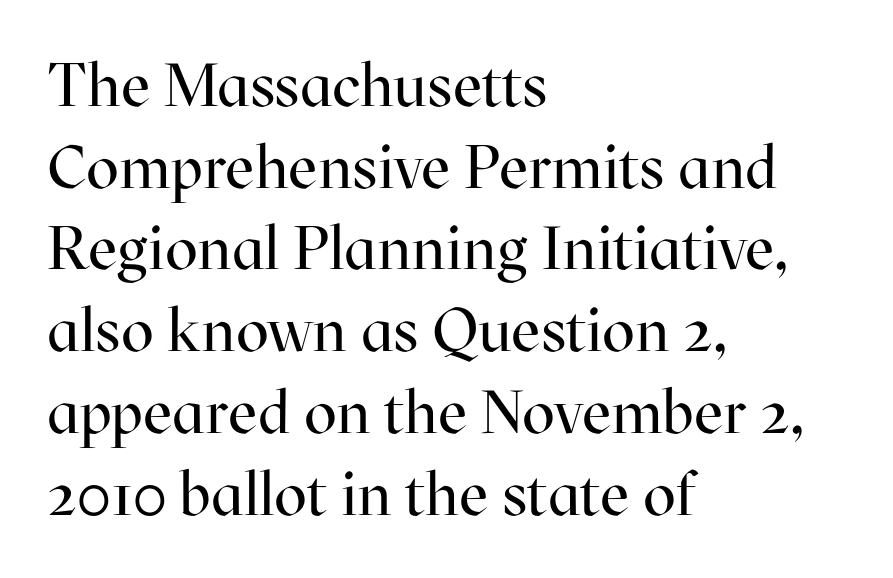
Q: Is the text bold? A: No.
Q: Is the text italic (slanted)? A: No, it is upright.
Q: Is the typeface a serif or a sans-serif typeface? A: Serif.
Q: Is the text underlined? A: No.
Q: How is the paragraph aligned? A: Left-aligned.
Q: Is the spacing between letters normal or unusually wide? A: Normal.
Q: Is the spacing between lines tight, normal or loose? A: Normal.
Q: Width (condensed, normal, or wide)? A: Normal.
Q: Stroke contrast? A: High.
Q: x-height? A: Medium.
Q: Monospaced? A: No.
